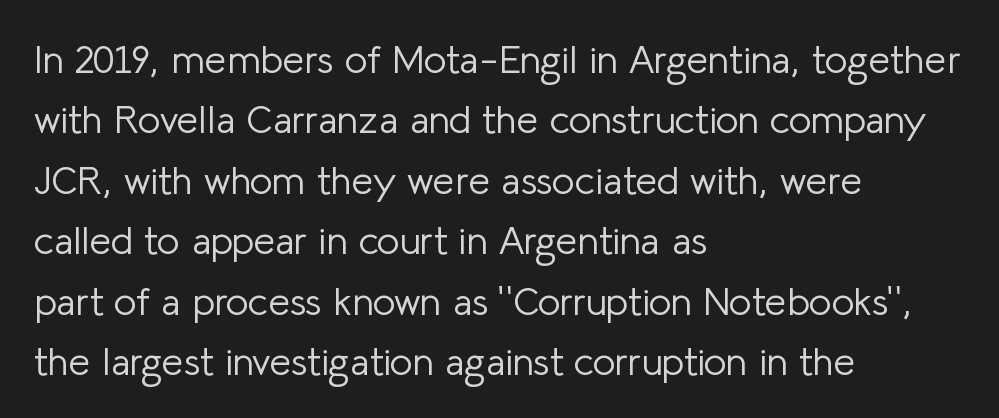
The image shows 39 px light sans-serif type, upright; set left-aligned, normal line spacing (1.55x), normal letter spacing, not underlined; low stroke contrast and a medium x-height.
